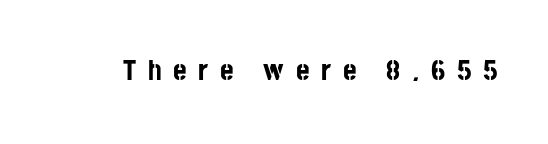
The image shows 29 px bold, condensed sans-serif type, upright; set unusually wide letter spacing (+0.4 em), not underlined; low stroke contrast and a large x-height.
